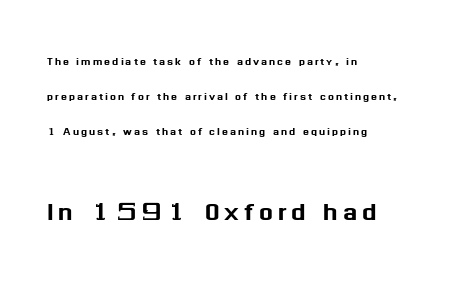
Has an underline been added? It has not. Rows of type keep a wide berth in the vertical direction. You get the small type first, then a jump to larger type. Font category for this specimen: sans-serif.
